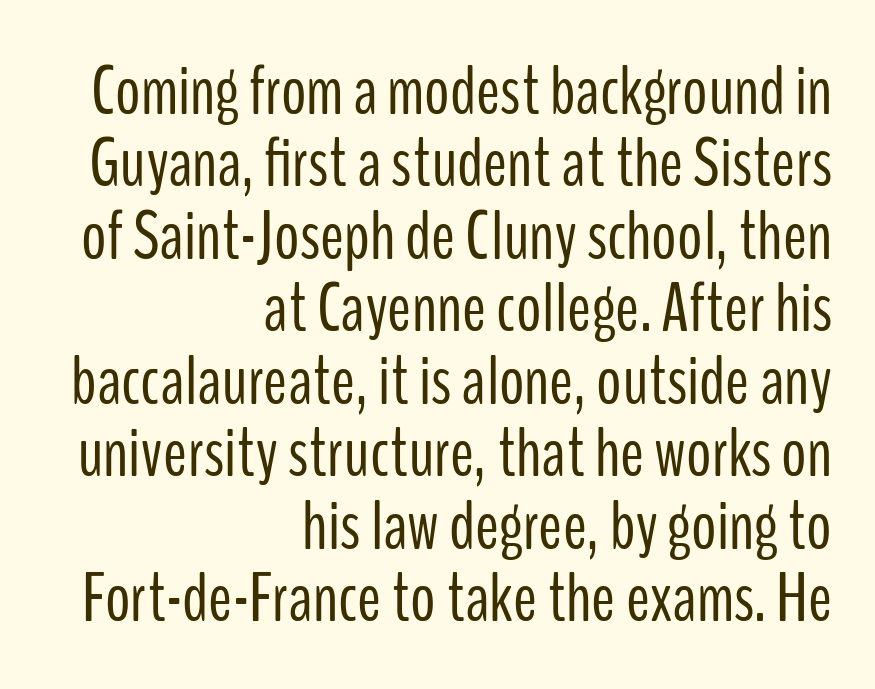
The rendering uses natural spacing where letterforms have individual widths. Regarding leading, the lines here are crowded together. Visually the block forms a straight wall on the right and a jagged coastline on the left. The space directly below the letters is spotless.
